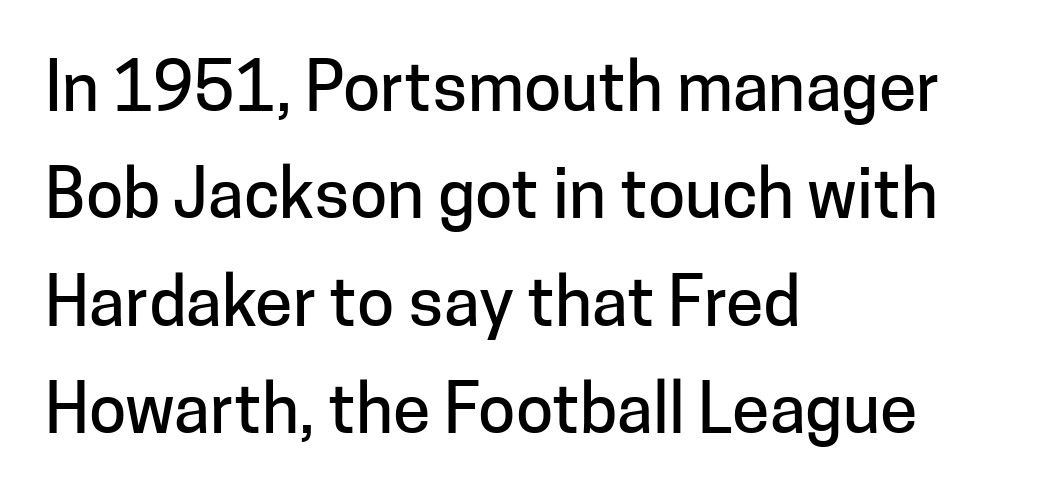
{"serif": "no", "italic": "no", "width": "normal", "stroke_contrast": "low", "x_height": "medium", "monospaced": "no", "underline": "no", "align": "left", "line_spacing": "normal", "line_spacing_ratio": 1.58, "letter_spacing": "normal", "letter_spacing_em": 0.0, "glyph_px": 68}
